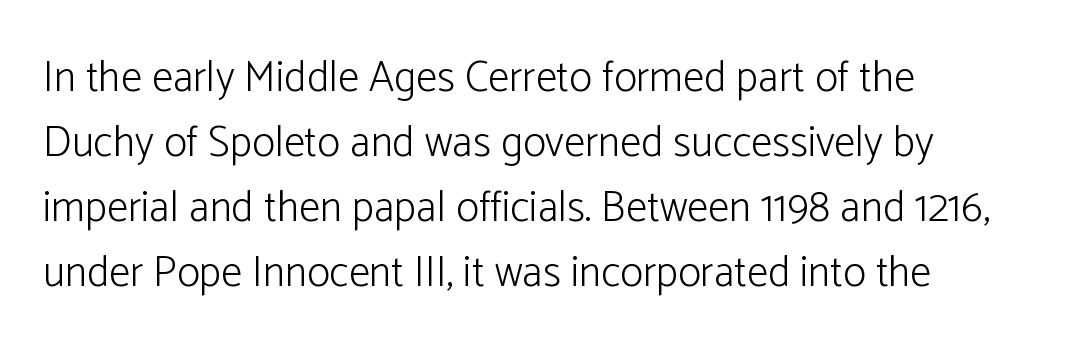
The image shows 43 px light sans-serif type, upright; set left-aligned, normal line spacing (1.51x), normal letter spacing, not underlined; low stroke contrast and a medium x-height.
